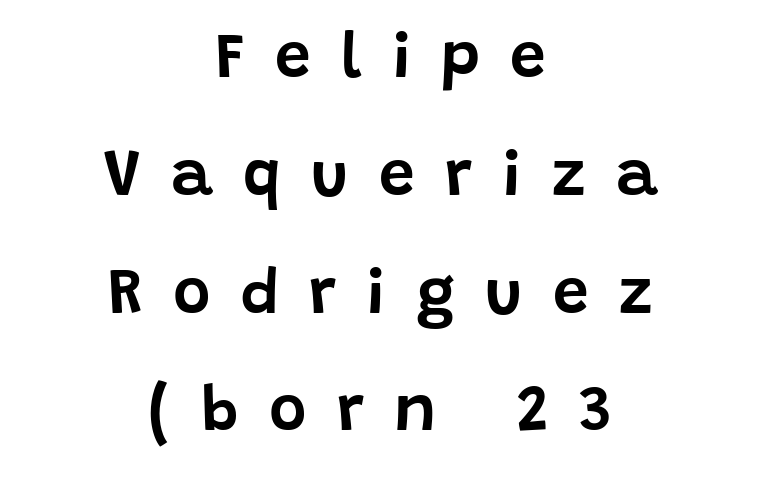
Q: Is the text italic (slanted)? A: No, it is upright.
Q: Is the typeface a serif or a sans-serif typeface? A: Sans-serif.
Q: Is the text underlined? A: No.
Q: How is the paragraph aligned? A: Centered.
Q: Is the spacing between letters normal or unusually wide? A: Unusually wide.
Q: Width (condensed, normal, or wide)? A: Normal.
Q: Stroke contrast? A: Low.
Q: x-height? A: Large.
Q: Monospaced? A: No.
